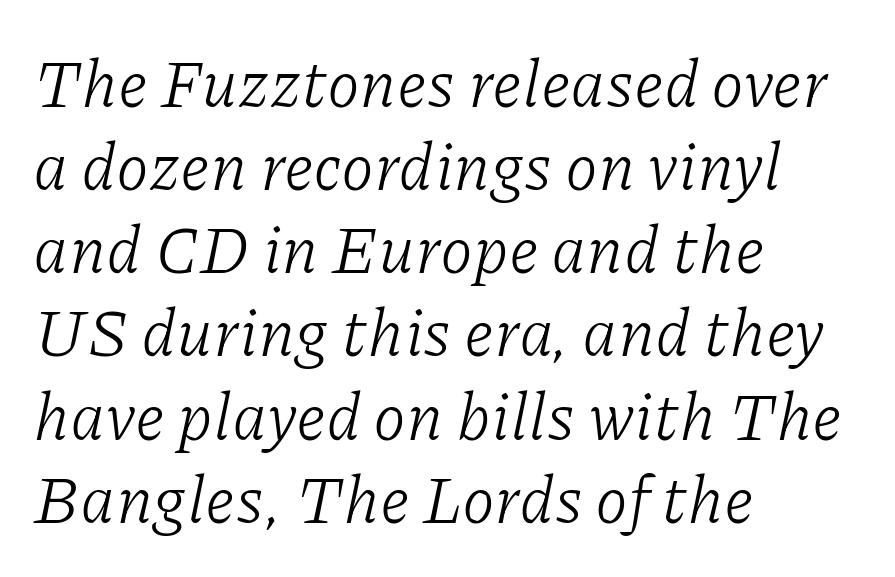
Alignment: flush left. A quiet, ordinary-to-light weight characterises the typeface. Each word holds together tightly as a unit, with standard inter-letter gaps. How would I describe the line gaps? Plain and ordinary.
